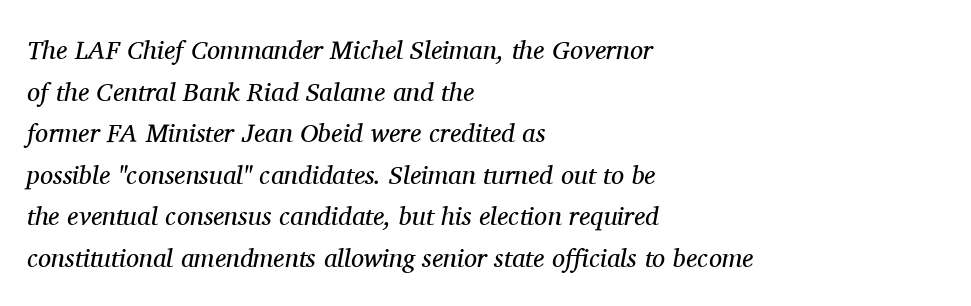
{"italic": "yes", "lean": "right", "slant_degrees": 11, "bold": "no", "underline": "no", "align": "left", "line_spacing": "normal", "line_spacing_ratio": 1.6, "letter_spacing": "normal", "letter_spacing_em": 0.0, "glyph_px": 26}
